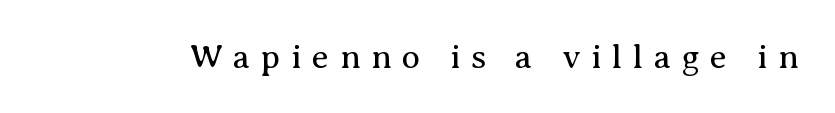
A typesetter would label this face a serif. Posture: straight, roman, zero tilt. Descenders are the only things crossing below the line. Weight class: somewhere from thin through regular.
